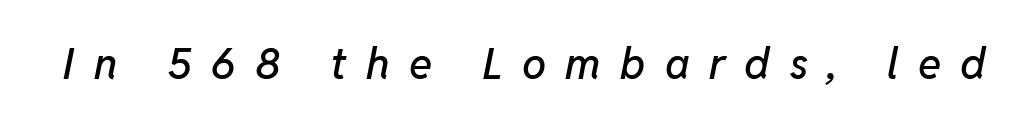
{"italic": "yes", "lean": "right", "slant_degrees": 11, "width": "normal", "stroke_contrast": "low", "x_height": "medium", "monospaced": "no", "underline": "no", "letter_spacing": "wide", "letter_spacing_em": 0.45, "glyph_px": 43}
